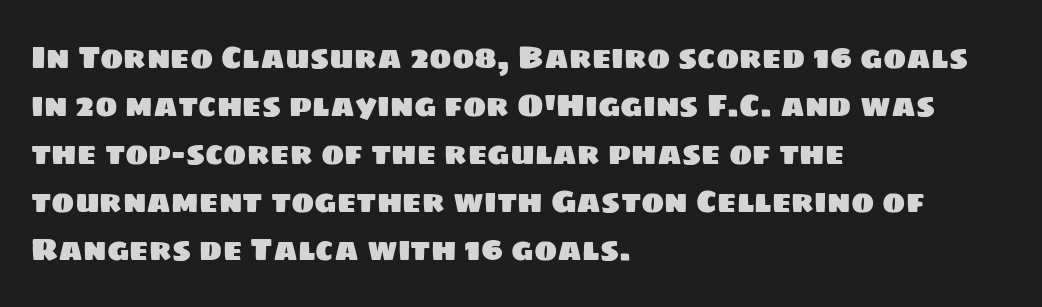
Q: Is the typeface a serif or a sans-serif typeface? A: Sans-serif.
Q: Is the text underlined? A: No.
Q: How is the paragraph aligned? A: Left-aligned.
Q: Is the spacing between letters normal or unusually wide? A: Normal.
Q: Is the spacing between lines tight, normal or loose? A: Normal.
Q: Width (condensed, normal, or wide)? A: Normal.
Q: Stroke contrast? A: Low.
Q: x-height? A: Large.
Q: Monospaced? A: No.
